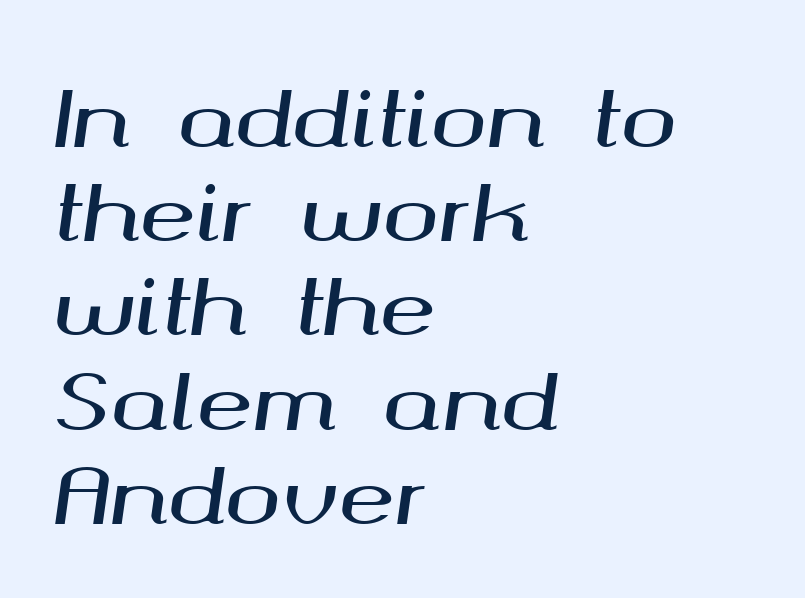
The image shows 76 px wide type, italic (leaning right); set left-aligned, line spacing 1.24x, normal letter spacing, not underlined; medium stroke contrast and a medium x-height.
